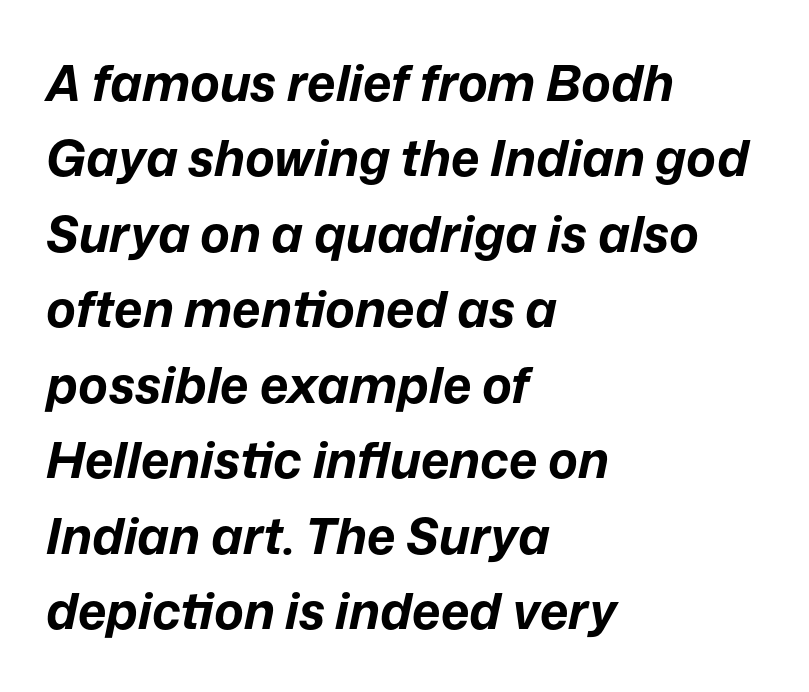
The image shows 50 px bold type, italic (leaning right); set left-aligned, normal line spacing (1.51x), normal letter spacing, not underlined; low stroke contrast and a medium x-height.
